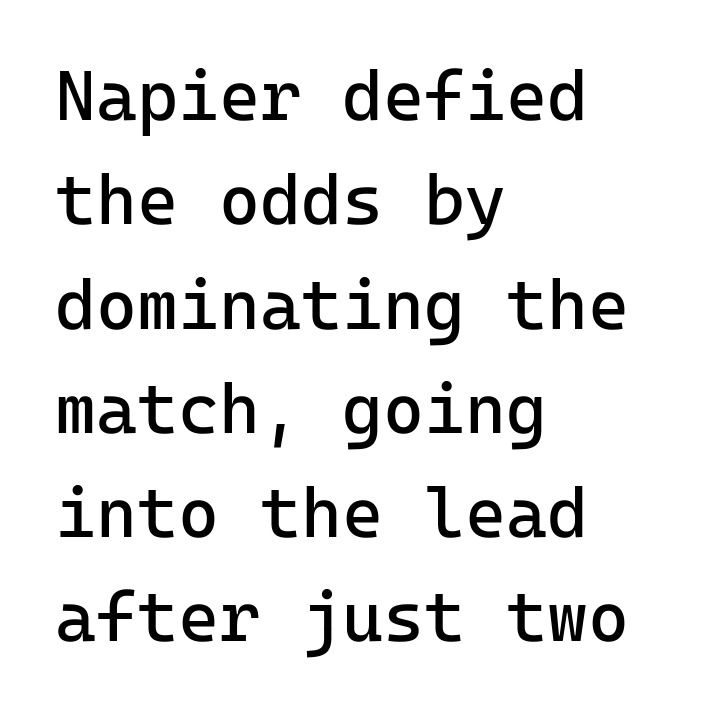
Q: Is the text bold? A: No.
Q: Is the text italic (slanted)? A: No, it is upright.
Q: Is the typeface a serif or a sans-serif typeface? A: Sans-serif.
Q: Is the text underlined? A: No.
Q: How is the paragraph aligned? A: Left-aligned.
Q: Is the spacing between letters normal or unusually wide? A: Normal.
Q: Is the spacing between lines tight, normal or loose? A: Normal.
Q: Width (condensed, normal, or wide)? A: Normal.
Q: Stroke contrast? A: Low.
Q: x-height? A: Medium.
Q: Monospaced? A: Yes.
